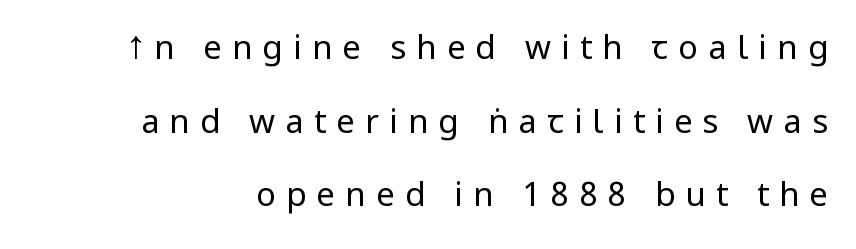
Quick note: not italic, upright. Serifs: no, the terminals of the letterforms are clean. The line texture is sparse and dotted thanks to wide tracking. This sample trades compactness for vertical openness between lines. Bare-footed words on every line. Varying glyph widths throughout — classic text-font behaviour.
